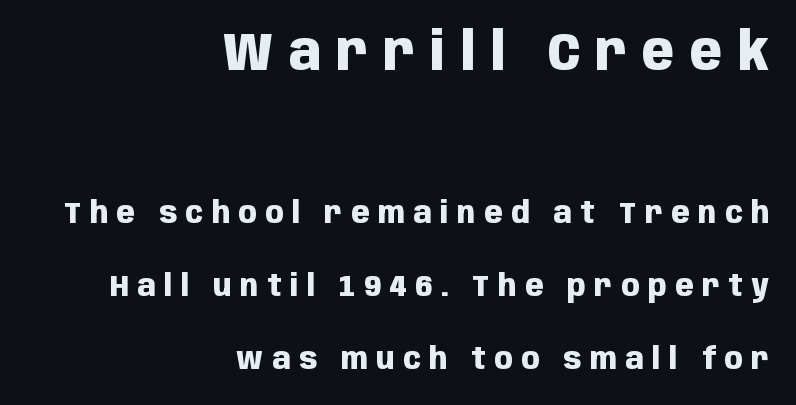
Q: Is the text bold? A: Yes.
Q: Is the text italic (slanted)? A: No, it is upright.
Q: Is the typeface a serif or a sans-serif typeface? A: Sans-serif.
Q: Is the text underlined? A: No.
Q: How is the paragraph aligned? A: Right-aligned.
Q: Is the spacing between letters normal or unusually wide? A: Unusually wide.
Q: Is the spacing between lines tight, normal or loose? A: Loose.
Q: Which block of text is set in a larger size, the first (top) or the second (bottom)? A: The first (top) one.
Q: Width (condensed, normal, or wide)? A: Condensed.
Q: Stroke contrast? A: Low.
Q: x-height? A: Large.
Q: Monospaced? A: No.
